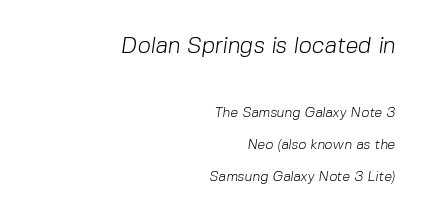
The image shows 23 px text type; set right-aligned, loose line spacing (2.28x), normal letter spacing, not underlined; the first (top) block is 1.64x larger.
